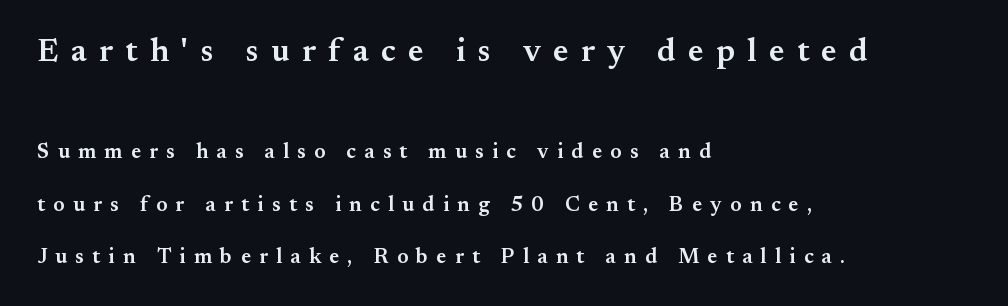
Varying glyph widths throughout — classic text-font behaviour. Visually, the top section dominates because its glyphs are scaled up. The gap between lines stays unmarked. The passage shown is semibold, sitting just below true bold. I'd call this a serif setting — the letters wear small feet.
